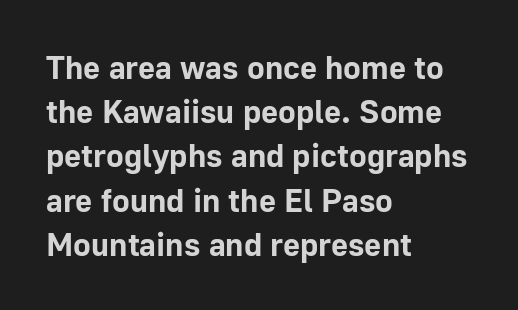
{"serif": "no", "italic": "no", "bold": "yes", "weight": "bold", "width": "normal", "stroke_contrast": "low", "x_height": "medium", "monospaced": "no", "underline": "no", "align": "left", "line_spacing": "normal", "line_spacing_ratio": 1.34, "letter_spacing": "normal", "letter_spacing_em": 0.0, "glyph_px": 33}
